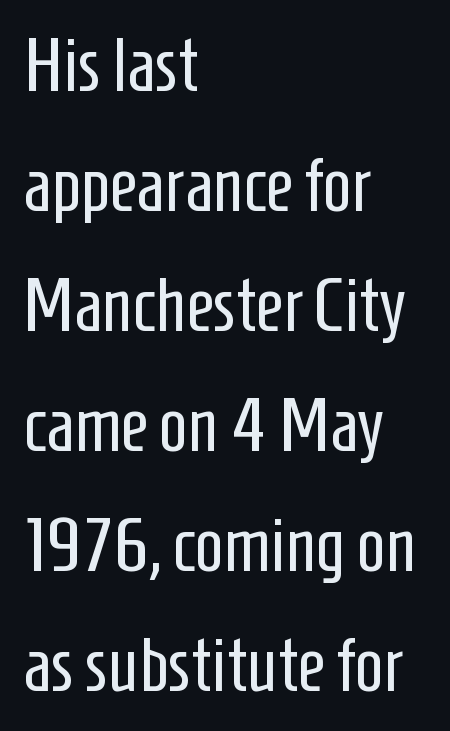
The image shows 76 px regular-weight, condensed sans-serif type, upright; set left-aligned, normal line spacing (1.58x), normal letter spacing, not underlined; low stroke contrast and a medium x-height.
